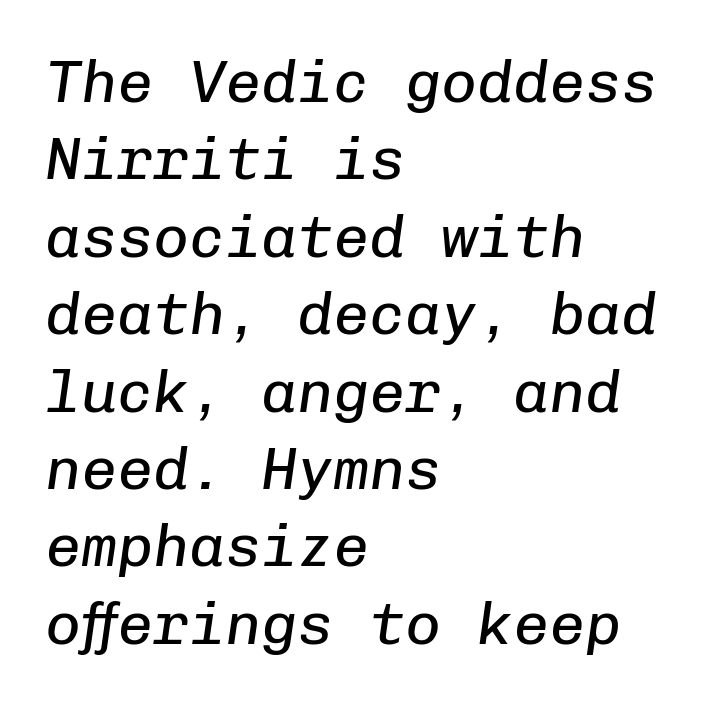
The image shows 60 px regular-weight type, italic (leaning right), monospaced; set left-aligned, normal line spacing (1.29x), normal letter spacing, not underlined; low stroke contrast and a medium x-height.
